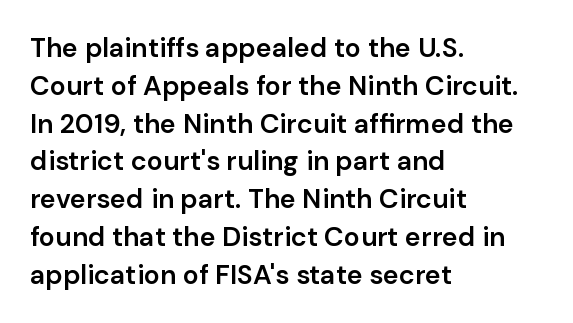
Q: Is the text bold? A: Semi-bold.
Q: Is the text italic (slanted)? A: No, it is upright.
Q: Is the text underlined? A: No.
Q: How is the paragraph aligned? A: Left-aligned.
Q: Is the spacing between letters normal or unusually wide? A: Normal.
Q: Is the spacing between lines tight, normal or loose? A: Normal.
